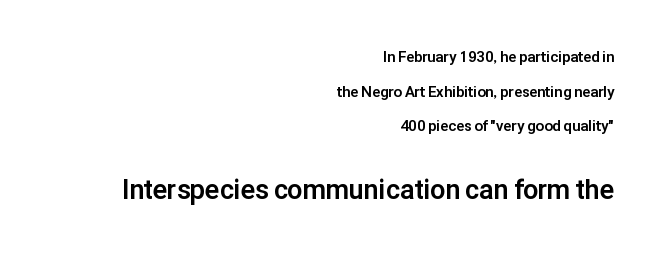
{"italic": "no", "bold": "yes", "underline": "no", "align": "right", "line_spacing": "loose", "line_spacing_ratio": 2.31, "letter_spacing": "normal", "letter_spacing_em": 0.0, "larger_block": "second", "size_ratio": 1.8, "glyph_px": 27}
